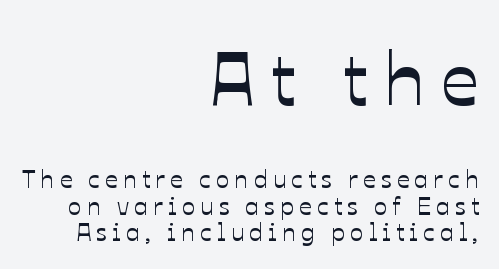
The image shows 75 px text type, upright; set right-aligned, tight line spacing (1.06x), unusually wide letter spacing (+0.21 em), not underlined; the first (top) block is 3.0x larger; low stroke contrast and a medium x-height.
